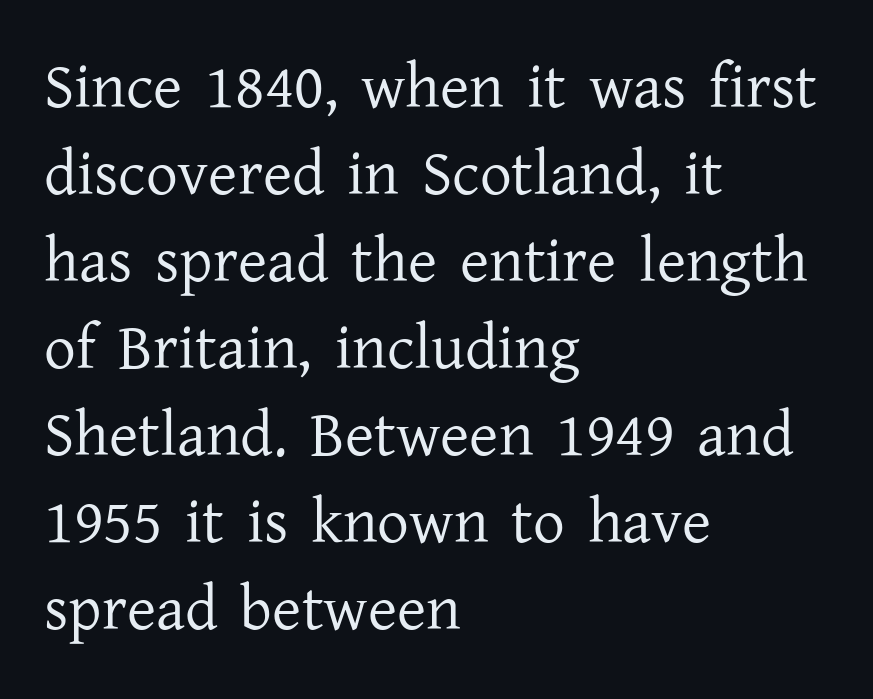
{"serif": "yes", "italic": "no", "bold": "no", "weight": "regular", "width": "normal", "stroke_contrast": "low", "x_height": "medium", "monospaced": "no", "underline": "no", "align": "left", "line_spacing": "normal", "line_spacing_ratio": 1.38, "letter_spacing": "normal", "letter_spacing_em": 0.0, "glyph_px": 63}
